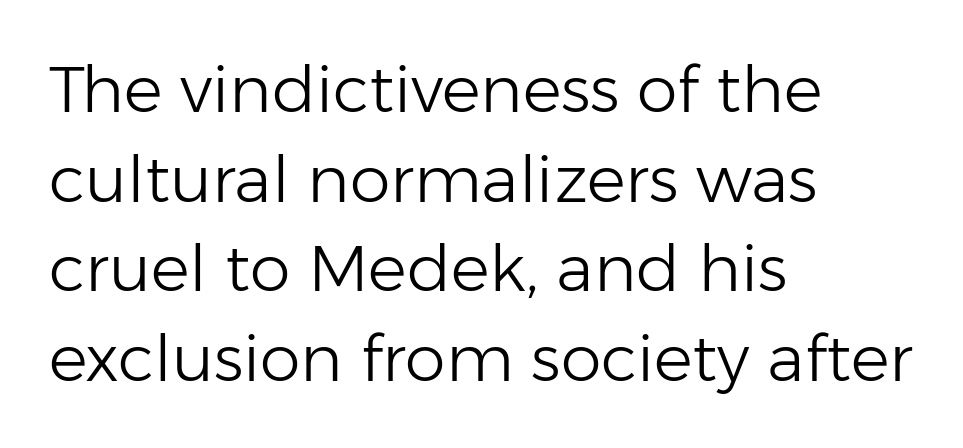
The image shows 65 px light sans-serif type, upright; set left-aligned, normal line spacing (1.38x), normal letter spacing, not underlined; low stroke contrast and a medium x-height.
